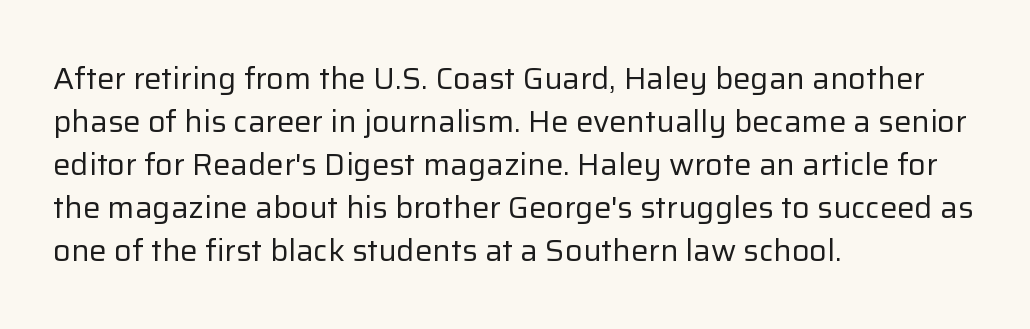
The image shows 31 px regular-weight sans-serif type, upright; set left-aligned, normal line spacing (1.39x), normal letter spacing, not underlined; low stroke contrast and a medium x-height.
